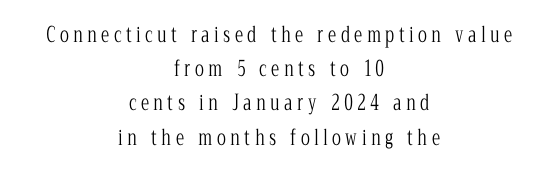
The image shows 21 px text type, upright; set centered, normal line spacing (1.63x), unusually wide letter spacing (+0.21 em), not underlined.
